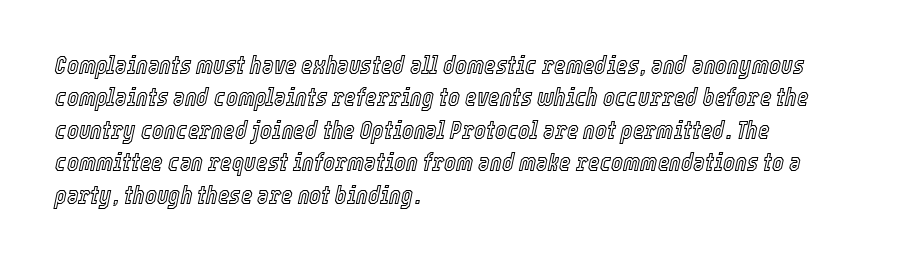
Q: Is the text italic (slanted)? A: Yes, it leans right by about 12 degrees.
Q: Is the text underlined? A: No.
Q: How is the paragraph aligned? A: Left-aligned.
Q: Is the spacing between letters normal or unusually wide? A: Normal.
Q: Is the spacing between lines tight, normal or loose? A: Normal.
